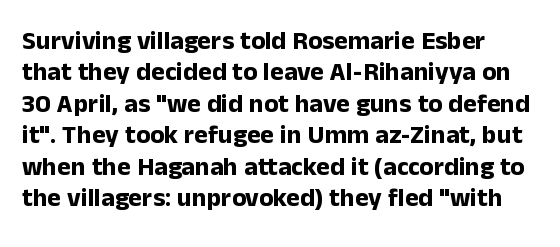
Posture: straight, roman, zero tilt. A student would call this left alignment; a typographer would say flush left, rag right. Rule under the text: the space is simply empty. Between one letter and the next there's only the usual sliver of space. Plenty of ink on the page — the face is bold.
